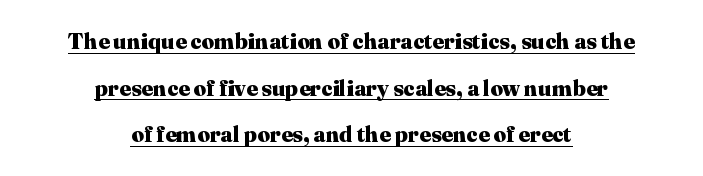
Standard letterfit; no display-style spreading of the glyphs. In terms of weight, the rendering is a true, heavy bold. Whoever set this chose breathing room over compactness in the vertical rhythm. Notice how the stems are strictly vertical — no italics here.
